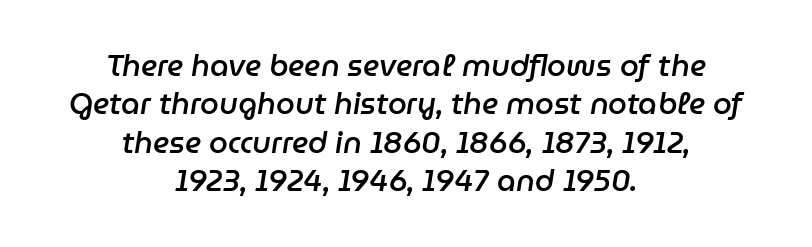
Q: Is the text bold? A: Semi-bold.
Q: Is the text italic (slanted)? A: Yes, it leans right by about 9 degrees.
Q: Is the text underlined? A: No.
Q: How is the paragraph aligned? A: Centered.
Q: Is the spacing between letters normal or unusually wide? A: Normal.
Q: Is the spacing between lines tight, normal or loose? A: Normal.
Q: Width (condensed, normal, or wide)? A: Normal.
Q: Stroke contrast? A: Low.
Q: x-height? A: Medium.
Q: Monospaced? A: No.
